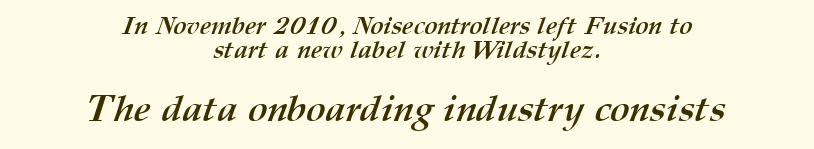
Think of a printed novel: that variable character pitch is what you see here. Inter-character spacing is left at the font's built-in metrics. Words float on clear page, feet unadorned. Bigger letters appear in the bottom chunk; the top chunk is reduced.
